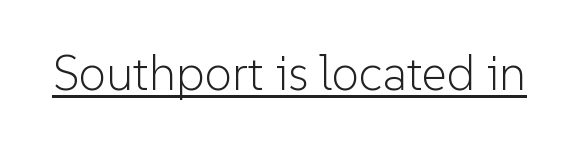
Q: Is the text bold? A: No.
Q: Is the text italic (slanted)? A: No, it is upright.
Q: Is the typeface a serif or a sans-serif typeface? A: Sans-serif.
Q: Is the text underlined? A: Yes.
Q: Is the spacing between letters normal or unusually wide? A: Normal.
Q: Width (condensed, normal, or wide)? A: Normal.
Q: Stroke contrast? A: Low.
Q: x-height? A: Medium.
Q: Monospaced? A: No.
